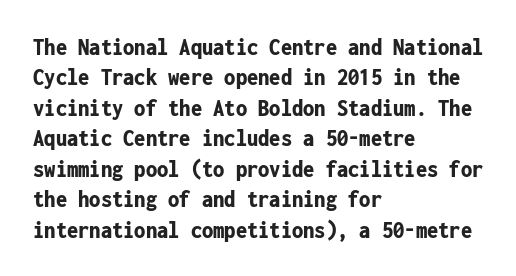
Each line starts at the same left margin while the right side varies. Words appear dense and cohesive because spacing is normal. What weight is shown? A full bold with thick strokes. Nope, not italic — everything's standing straight.
